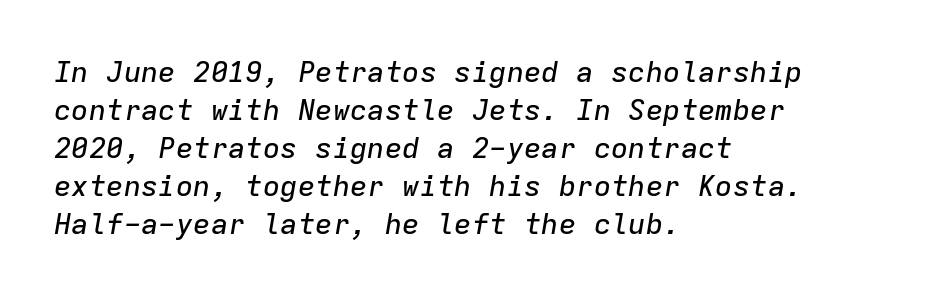
A student would call this left alignment; a typographer would say flush left, rag right. The rows are spaced the way most documents space them. There is no visible air inserted between adjacent glyphs. The space beneath each line is pristine and unruled. This sample has the even, mechanical cadence of fixed-width lettering. This sample uses an oblique cut, with every glyph tilted off the vertical.
